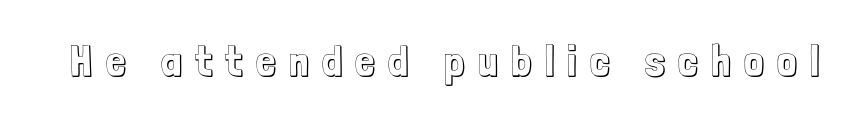
The gaps between neighbouring characters are conspicuously large. The letters advance in unequal steps, a hallmark of proportional type. Every character sits straight up, as roman type does. Check under the words: just untouched page.
